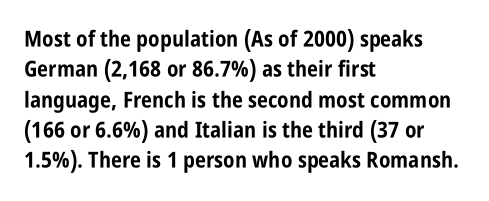
The image shows 22 px bold type, upright; set left-aligned, normal line spacing (1.38x), normal letter spacing, not underlined.
